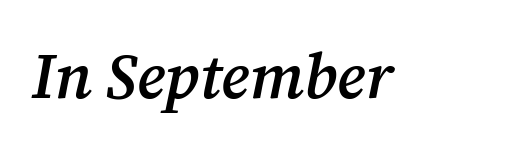
{"serif": "yes", "italic": "yes", "lean": "right", "slant_degrees": 12, "bold": "semi", "weight": "semibold", "width": "normal", "stroke_contrast": "medium", "x_height": "medium", "monospaced": "no", "underline": "no", "letter_spacing": "normal", "letter_spacing_em": 0.0, "glyph_px": 63}
